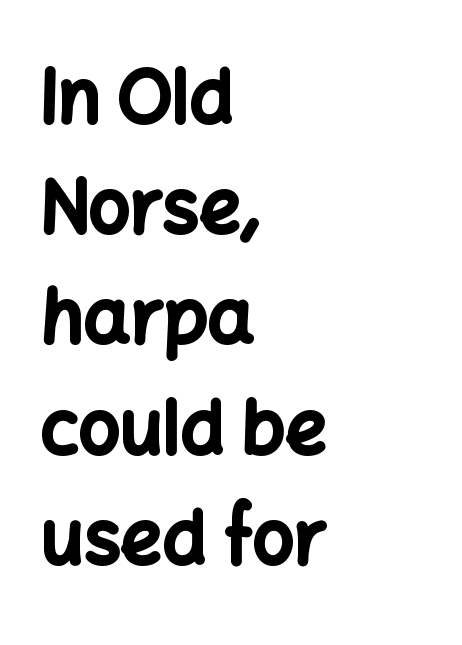
Q: Is the text bold? A: Yes.
Q: Is the text italic (slanted)? A: No, it is upright.
Q: Is the typeface a serif or a sans-serif typeface? A: Sans-serif.
Q: Is the text underlined? A: No.
Q: How is the paragraph aligned? A: Left-aligned.
Q: Is the spacing between letters normal or unusually wide? A: Normal.
Q: Is the spacing between lines tight, normal or loose? A: Normal.
Q: Width (condensed, normal, or wide)? A: Normal.
Q: Stroke contrast? A: Low.
Q: x-height? A: Medium.
Q: Monospaced? A: No.
